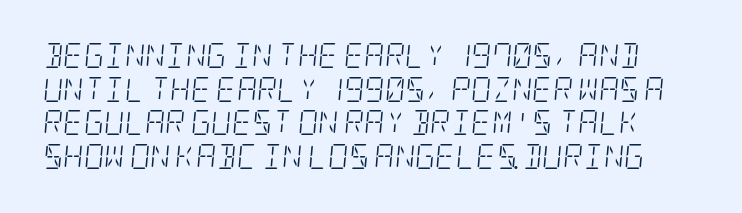
Letter spacing: default. A normal amount of white space separates one row of letters from the next. Stroke thickness stays within the range of a standard reading face or lighter. Notice how the stems are inclined rather than vertical — that's the hallmark of italics. Any mark beneath the type? The region is blank.
